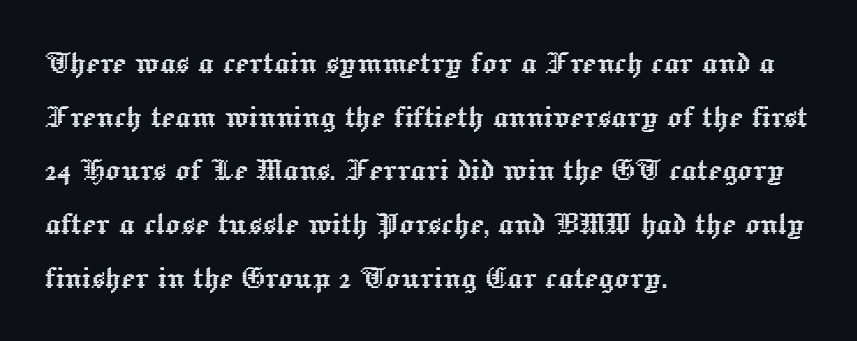
{"italic": "no", "width": "normal", "x_height": "medium", "monospaced": "no", "underline": "no", "align": "left", "line_spacing": "normal", "line_spacing_ratio": 1.45, "letter_spacing": "normal", "letter_spacing_em": 0.0, "glyph_px": 37}
